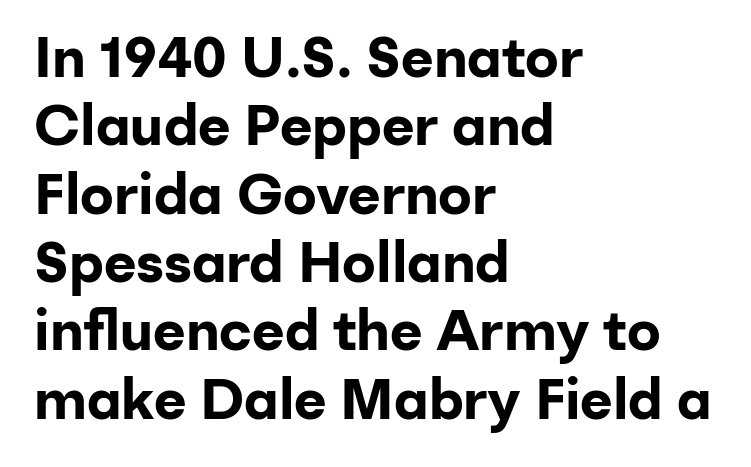
Q: Is the text bold? A: Yes.
Q: Is the text italic (slanted)? A: No, it is upright.
Q: Is the typeface a serif or a sans-serif typeface? A: Sans-serif.
Q: Is the text underlined? A: No.
Q: How is the paragraph aligned? A: Left-aligned.
Q: Is the spacing between letters normal or unusually wide? A: Normal.
Q: Width (condensed, normal, or wide)? A: Normal.
Q: Stroke contrast? A: Low.
Q: x-height? A: Medium.
Q: Monospaced? A: No.
